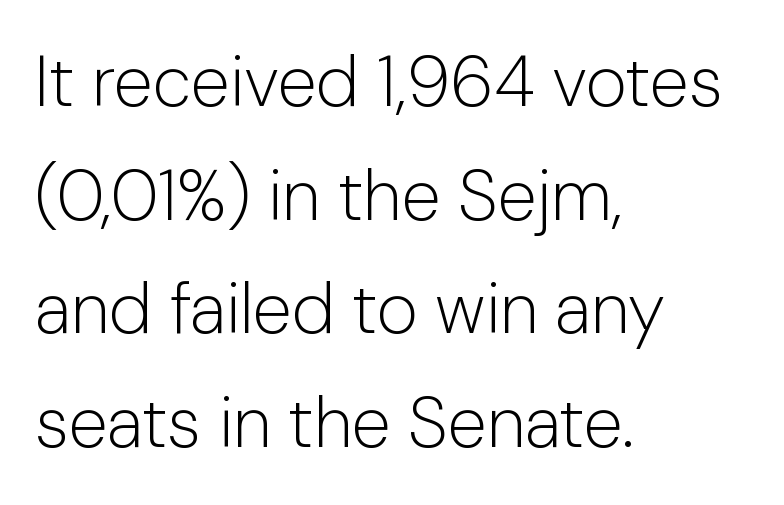
Is this a fixed-width face? No — the glyphs have proportional, varying widths. Rows of type keep a routine distance in the vertical direction. Compared with a typical body face, this is equally light or lighter still. Typeset ragged right — the left edge is the straight one.
